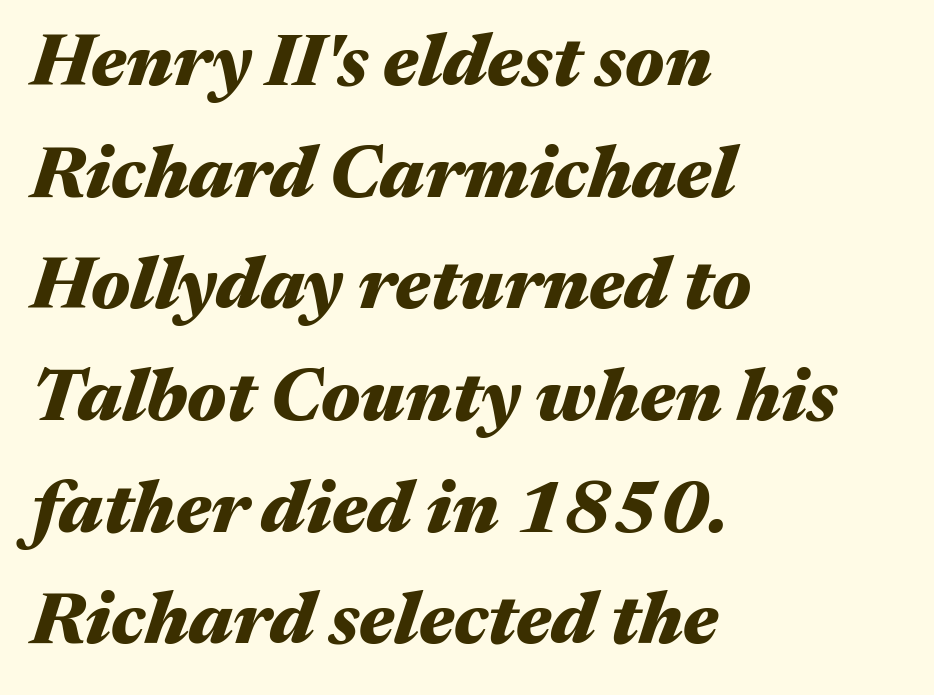
{"italic": "yes", "lean": "right", "slant_degrees": 17, "bold": "yes", "weight": "heavy", "width": "wide", "stroke_contrast": "medium", "x_height": "medium", "monospaced": "no", "underline": "no", "align": "left", "line_spacing": "normal", "line_spacing_ratio": 1.53, "letter_spacing": "normal", "letter_spacing_em": 0.0, "glyph_px": 73}
